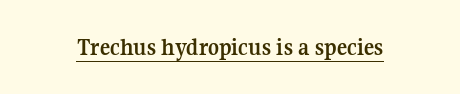
The image shows 24 px bold type, upright; set normal letter spacing, underlined.
